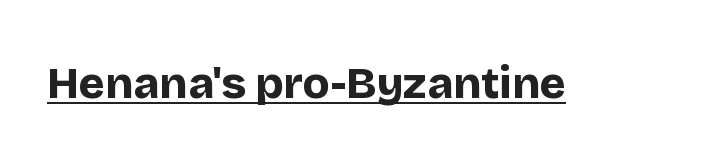
{"serif": "no", "italic": "no", "bold": "yes", "weight": "bold", "width": "normal", "stroke_contrast": "low", "x_height": "large", "monospaced": "no", "underline": "yes", "letter_spacing": "normal", "letter_spacing_em": 0.0, "glyph_px": 44}
